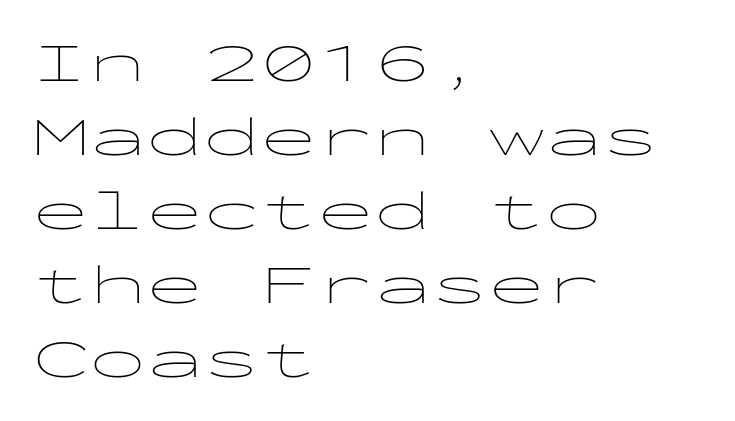
Letterform terminals end flat and unadorned throughout the passage. How would I describe the line gaps? Plain and ordinary. Do the characters align in a grid? Yes, the font is monospaced. The weight tops out at a normal text grade. Inter-character spacing is left at the font's built-in metrics.
